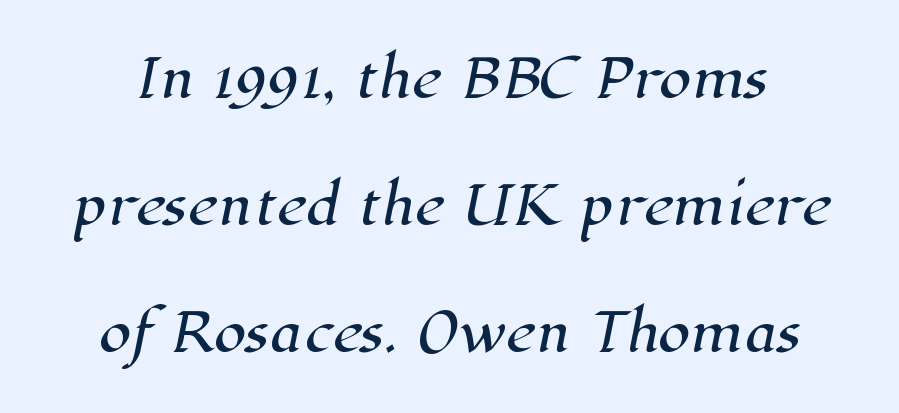
Q: Is the typeface a serif or a sans-serif typeface? A: Serif.
Q: Is the text underlined? A: No.
Q: Is the spacing between letters normal or unusually wide? A: Normal.
Q: Is the spacing between lines tight, normal or loose? A: Loose.
Q: Width (condensed, normal, or wide)? A: Normal.
Q: Stroke contrast? A: High.
Q: x-height? A: Medium.
Q: Monospaced? A: No.
